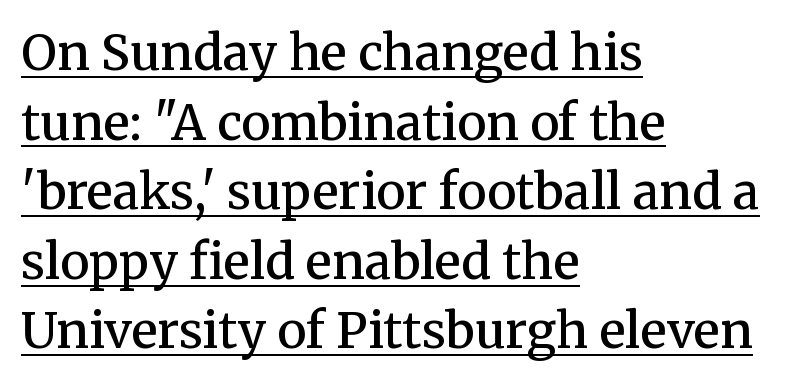
{"serif": "yes", "italic": "no", "bold": "semi", "weight": "semibold", "width": "normal", "stroke_contrast": "medium", "x_height": "medium", "monospaced": "no", "underline": "yes", "align": "left", "line_spacing": "normal", "line_spacing_ratio": 1.42, "letter_spacing": "normal", "letter_spacing_em": 0.0, "glyph_px": 49}
